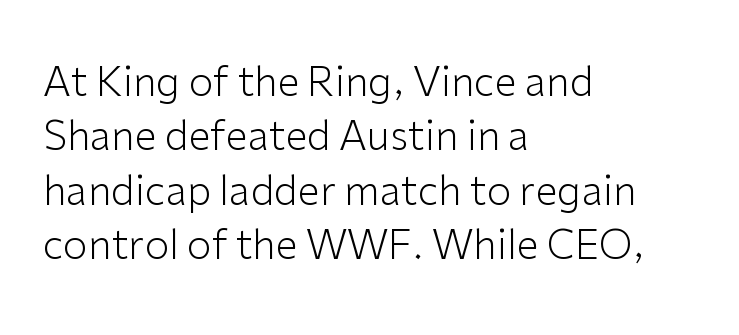
{"serif": "no", "italic": "no", "bold": "no", "weight": "light", "width": "normal", "stroke_contrast": "low", "x_height": "medium", "monospaced": "no", "underline": "no", "align": "left", "line_spacing": "normal", "line_spacing_ratio": 1.36, "letter_spacing": "normal", "letter_spacing_em": 0.0, "glyph_px": 40}
